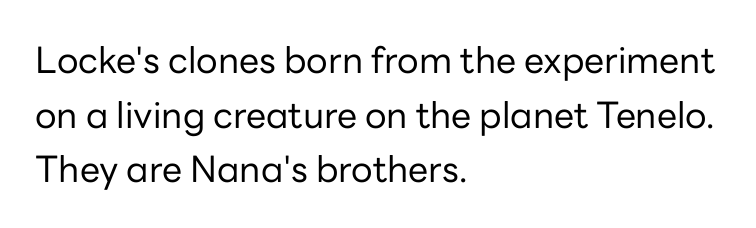
{"serif": "no", "italic": "no", "bold": "no", "weight": "regular", "width": "normal", "stroke_contrast": "low", "x_height": "medium", "monospaced": "no", "underline": "no", "align": "left", "line_spacing": "normal", "line_spacing_ratio": 1.52, "letter_spacing": "normal", "letter_spacing_em": 0.0, "glyph_px": 36}
